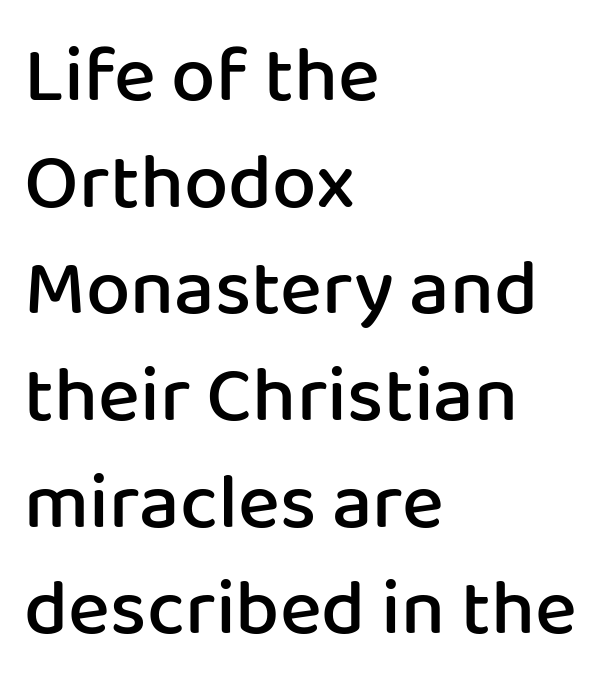
Does the leading feel generous? No, just average. In terms of letterspacing, this is plain default setting. Only glyphs here, with clear space below each row. As a designer I'd log this as weight 600, semibold. The passage shown is typed in a proportional face where columns would drift. Check where the strokes stop: nothing finishes them off — pure sans.
